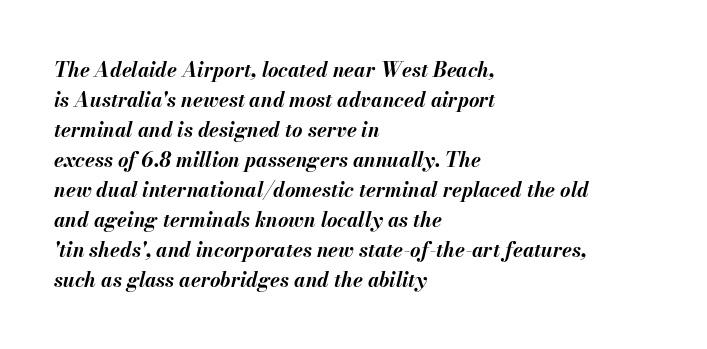
A full-strength bold gives these letters their thick strokes. Nobody touched the tracking dial on this one. This sample keeps an unexceptional amount of space between lines. Emphasis-style slanted type is in use.
